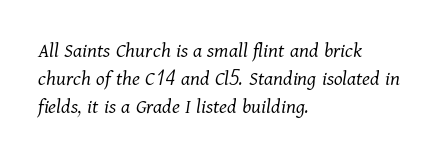
Just letters on the line, the space beneath them empty. The rag falls on the right side of this text block. Caption: standard tracking, unaltered. The passage shown leans; its letterforms are oblique.
